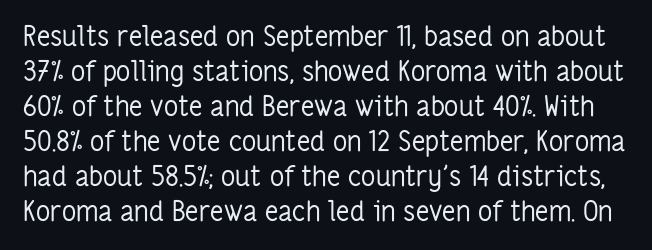
Q: Is the text bold? A: No.
Q: Is the text italic (slanted)? A: No, it is upright.
Q: Is the typeface a serif or a sans-serif typeface? A: Sans-serif.
Q: Is the text underlined? A: No.
Q: Is the spacing between letters normal or unusually wide? A: Normal.
Q: Is the spacing between lines tight, normal or loose? A: Normal.
Q: Width (condensed, normal, or wide)? A: Condensed.
Q: Stroke contrast? A: Low.
Q: x-height? A: Medium.
Q: Monospaced? A: No.
